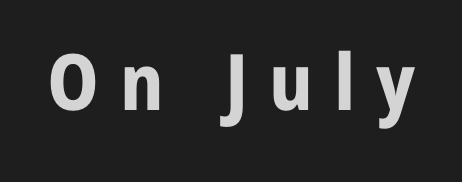
{"serif": "no", "italic": "no", "bold": "yes", "weight": "bold", "width": "normal", "stroke_contrast": "low", "x_height": "medium", "monospaced": "no", "underline": "no", "letter_spacing": "wide", "letter_spacing_em": 0.27, "glyph_px": 78}
